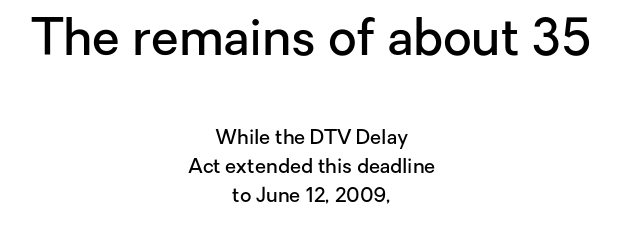
Q: Is the text bold? A: Semi-bold.
Q: Is the text italic (slanted)? A: No, it is upright.
Q: Is the typeface a serif or a sans-serif typeface? A: Sans-serif.
Q: Is the text underlined? A: No.
Q: How is the paragraph aligned? A: Centered.
Q: Is the spacing between letters normal or unusually wide? A: Normal.
Q: Is the spacing between lines tight, normal or loose? A: Normal.
Q: Which block of text is set in a larger size, the first (top) or the second (bottom)? A: The first (top) one.
Q: Width (condensed, normal, or wide)? A: Normal.
Q: Stroke contrast? A: Low.
Q: x-height? A: Medium.
Q: Monospaced? A: No.
